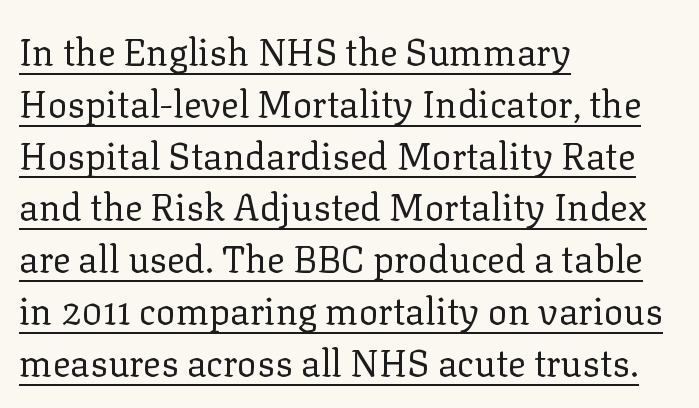
Q: Is the text bold? A: No.
Q: Is the text italic (slanted)? A: No, it is upright.
Q: Is the typeface a serif or a sans-serif typeface? A: Serif.
Q: Is the text underlined? A: Yes.
Q: How is the paragraph aligned? A: Left-aligned.
Q: Is the spacing between letters normal or unusually wide? A: Normal.
Q: Is the spacing between lines tight, normal or loose? A: Normal.
Q: Width (condensed, normal, or wide)? A: Normal.
Q: Stroke contrast? A: Low.
Q: x-height? A: Medium.
Q: Monospaced? A: No.
